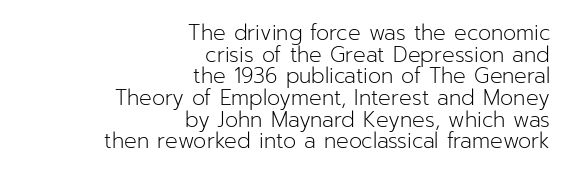
{"italic": "no", "bold": "no", "underline": "no", "align": "right", "line_spacing": "tight", "line_spacing_ratio": 1.03, "letter_spacing": "normal", "letter_spacing_em": 0.0, "glyph_px": 21}
